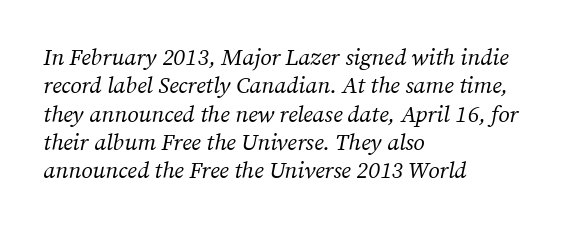
The image shows 23 px text type, italic (leaning right); set left-aligned, line spacing 1.23x, normal letter spacing, not underlined.
